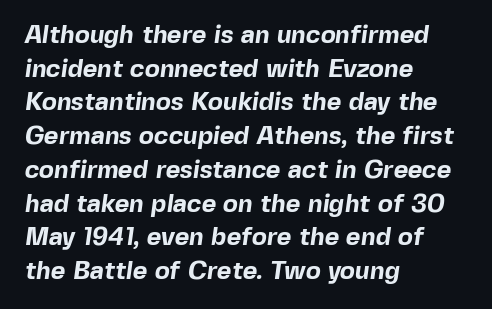
Notice how thick the strokes are: this is what a full bold looks like. This sample uses plain, unmodified letter spacing. Visually the block forms a straight wall on the left and a jagged coastline on the right. A typesetter would call this leading conventional body-copy spacing.
